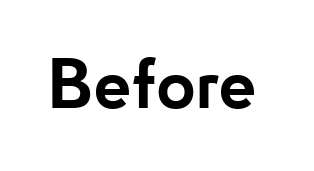
Q: Is the text bold? A: Yes.
Q: Is the text italic (slanted)? A: No, it is upright.
Q: Is the typeface a serif or a sans-serif typeface? A: Sans-serif.
Q: Is the text underlined? A: No.
Q: Is the spacing between letters normal or unusually wide? A: Normal.
Q: Width (condensed, normal, or wide)? A: Normal.
Q: Stroke contrast? A: Low.
Q: x-height? A: Small.
Q: Monospaced? A: No.
